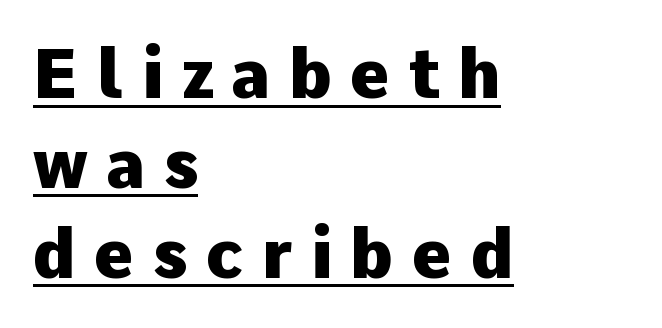
The letters carry no serifs — their stems end cleanly without finishing strokes. Underline: present. The line texture is sparse and dotted thanks to wide tracking. Summary of vertical rhythm: regular, with standard interline spacing. When letters stand straight like this, we call the style roman or upright. Is this a fixed-width face? No — the glyphs have proportional, varying widths.
